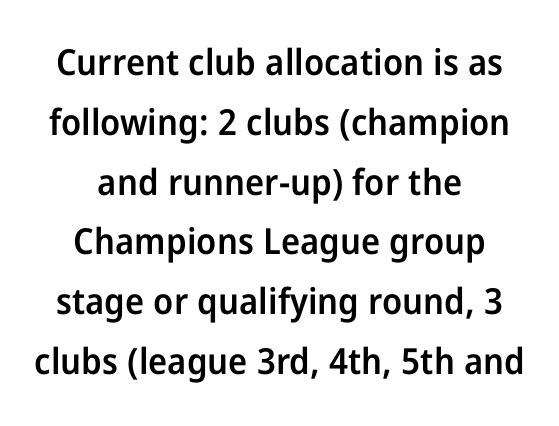
Q: Is the text bold? A: Semi-bold.
Q: Is the text italic (slanted)? A: No, it is upright.
Q: Is the typeface a serif or a sans-serif typeface? A: Sans-serif.
Q: Is the text underlined? A: No.
Q: How is the paragraph aligned? A: Centered.
Q: Is the spacing between letters normal or unusually wide? A: Normal.
Q: Is the spacing between lines tight, normal or loose? A: Normal.
Q: Width (condensed, normal, or wide)? A: Normal.
Q: Stroke contrast? A: Low.
Q: x-height? A: Medium.
Q: Monospaced? A: No.
